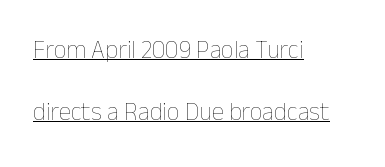
The image shows 25 px text type, upright; set left-aligned, loose line spacing (2.47x), normal letter spacing, underlined.
